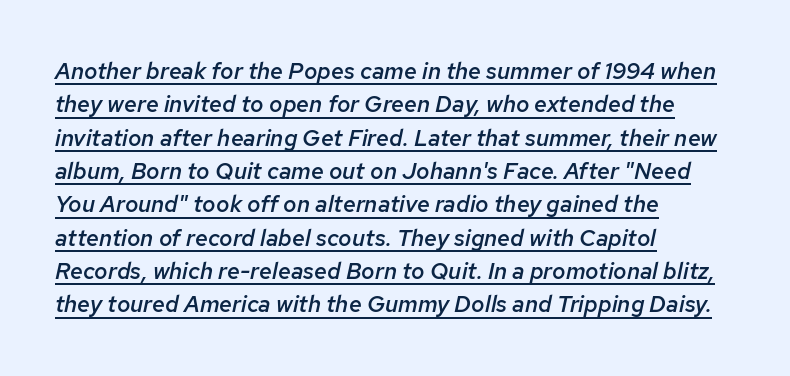
Q: Is the text bold? A: Semi-bold.
Q: Is the text italic (slanted)? A: Yes, it leans right by about 12 degrees.
Q: Is the text underlined? A: Yes.
Q: How is the paragraph aligned? A: Left-aligned.
Q: Is the spacing between letters normal or unusually wide? A: Normal.
Q: Is the spacing between lines tight, normal or loose? A: Normal.
